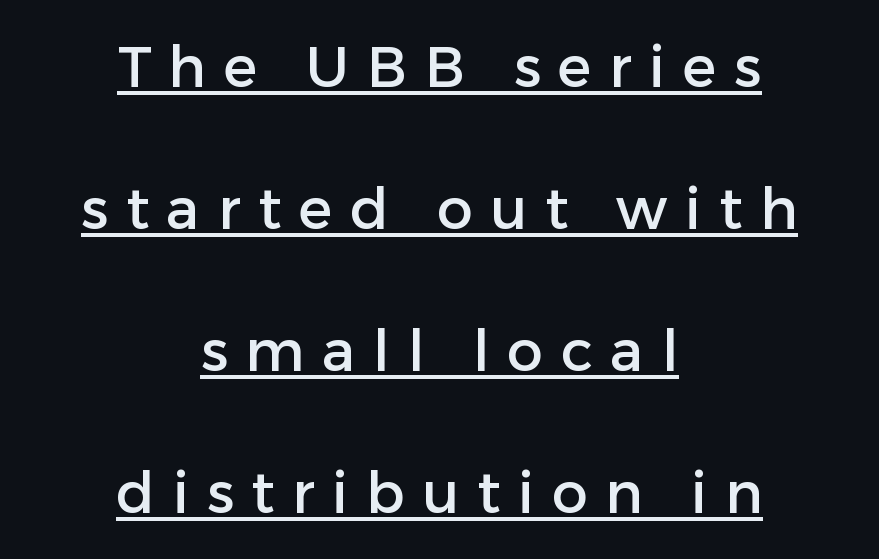
Varying glyph widths throughout — classic text-font behaviour. The type sits square on the baseline with zero lean. Observe the wide spacing: letters keep a clear distance from each other. The face used here appears with an underline applied. How would I describe the line gaps? Wide and relaxed.
